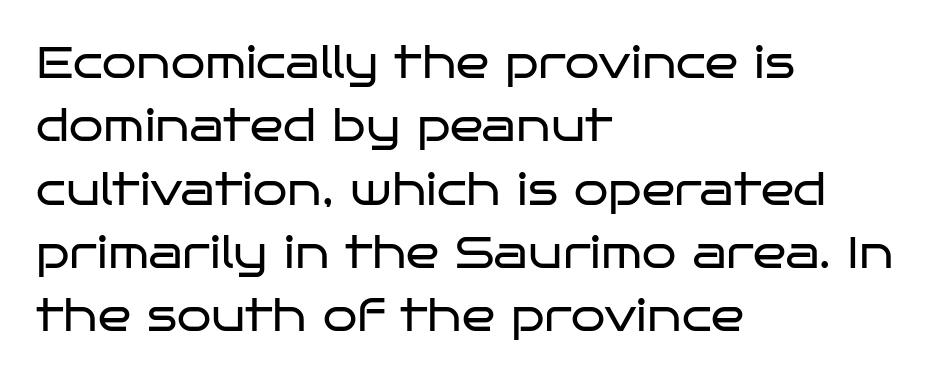
The image shows 44 px regular-weight, wide sans-serif type, upright; set left-aligned, normal line spacing (1.44x), normal letter spacing, not underlined; low stroke contrast and a large x-height.
